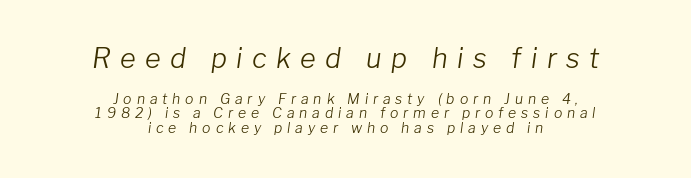
Q: Is the text bold? A: No.
Q: Is the text italic (slanted)? A: Yes, it leans right by about 8 degrees.
Q: Is the text underlined? A: No.
Q: How is the paragraph aligned? A: Centered.
Q: Is the spacing between letters normal or unusually wide? A: Unusually wide.
Q: Is the spacing between lines tight, normal or loose? A: Tight.
Q: Which block of text is set in a larger size, the first (top) or the second (bottom)? A: The first (top) one.
